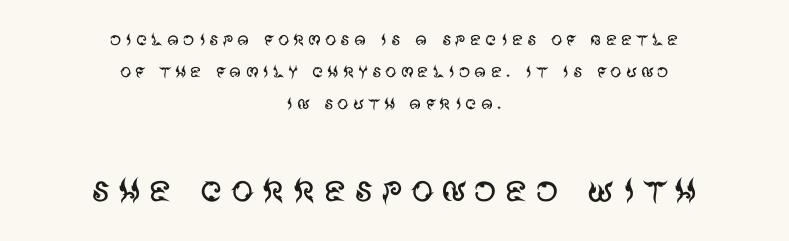
The font is comparable to plain body text, perhaps lighter. Do the characters align in a grid? No, the font is proportional. Quick note: not italic, upright. Honestly, the row spacing looks completely unremarkable. Which chunk is bigger? The second one — the bottom block dwarfs the top. The glyphs are unaccompanied by any horizontal stroke below them.
